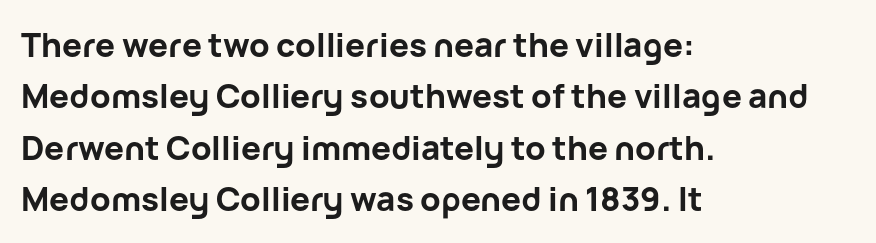
The image shows 33 px bold sans-serif type, upright; set left-aligned, normal line spacing (1.56x), normal letter spacing, not underlined; low stroke contrast and a medium x-height.
